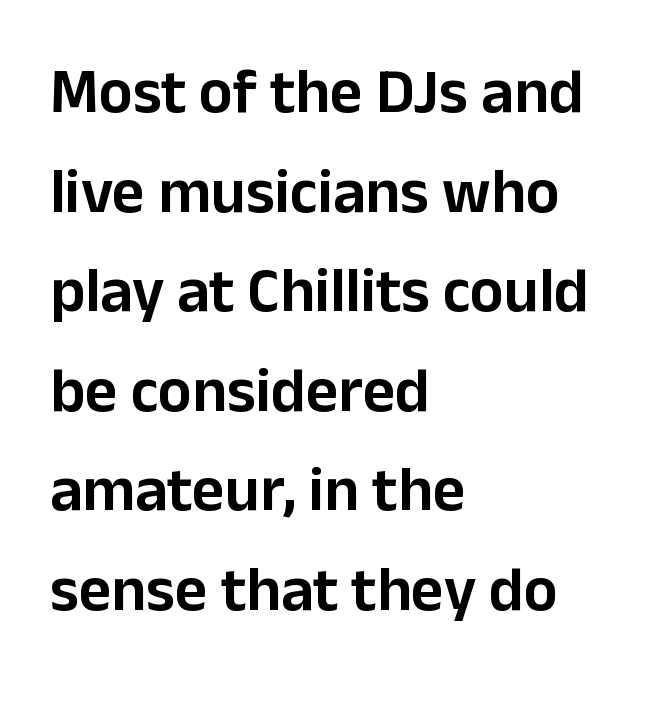
{"serif": "no", "italic": "no", "width": "normal", "stroke_contrast": "low", "x_height": "medium", "monospaced": "no", "underline": "no", "align": "left", "line_spacing": "normal", "line_spacing_ratio": 1.58, "letter_spacing": "normal", "letter_spacing_em": 0.0, "glyph_px": 63}
